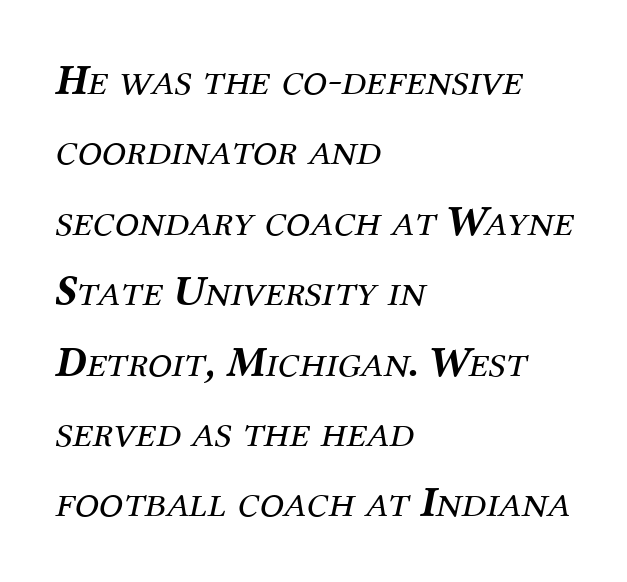
Q: Is the text bold? A: No.
Q: Is the text italic (slanted)? A: Yes, it leans right by about 12 degrees.
Q: Is the typeface a serif or a sans-serif typeface? A: Serif.
Q: Is the text underlined? A: No.
Q: How is the paragraph aligned? A: Left-aligned.
Q: Is the spacing between letters normal or unusually wide? A: Normal.
Q: Is the spacing between lines tight, normal or loose? A: Normal.
Q: Width (condensed, normal, or wide)? A: Normal.
Q: Stroke contrast? A: Medium.
Q: x-height? A: Medium.
Q: Monospaced? A: No.
